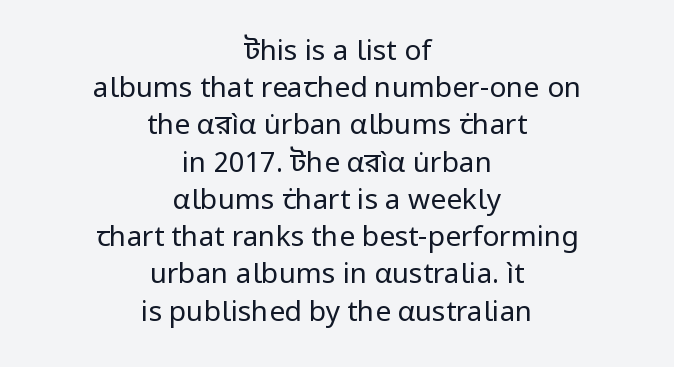
The image shows 28 px regular-weight sans-serif type, upright; set centered, normal line spacing (1.33x), normal letter spacing, not underlined; low stroke contrast and a medium x-height.
